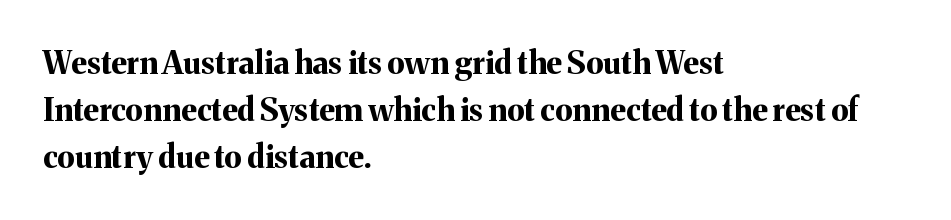
This sample uses a serif face. No italicization has been applied; the sample stays upright. A classic flush-left, rag-right setting is used for this passage. Typographic density is high because the face is bold. Quick note: interline space is typical. Clear beneath every line of the passage.
